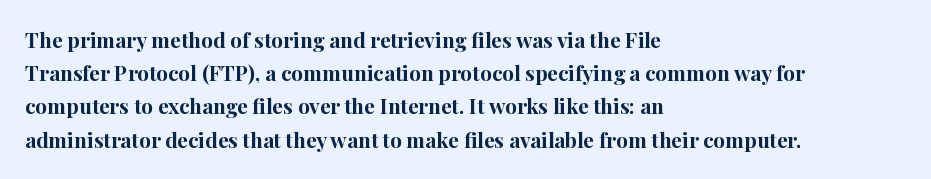
The image shows 21 px bold type, upright; set left-aligned, normal line spacing (1.58x), normal letter spacing, not underlined.
